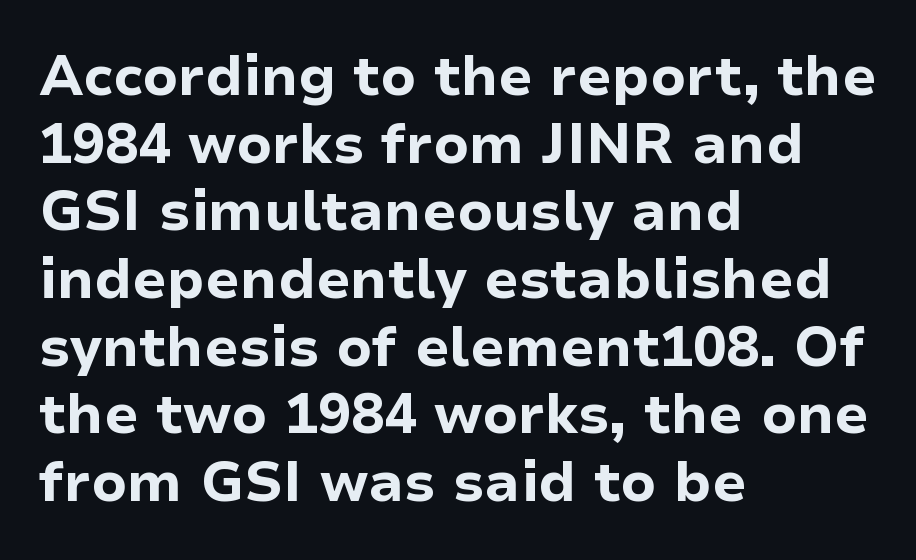
The image shows 55 px bold sans-serif type, upright; set left-aligned, line spacing 1.23x, normal letter spacing, not underlined; low stroke contrast and a medium x-height.
